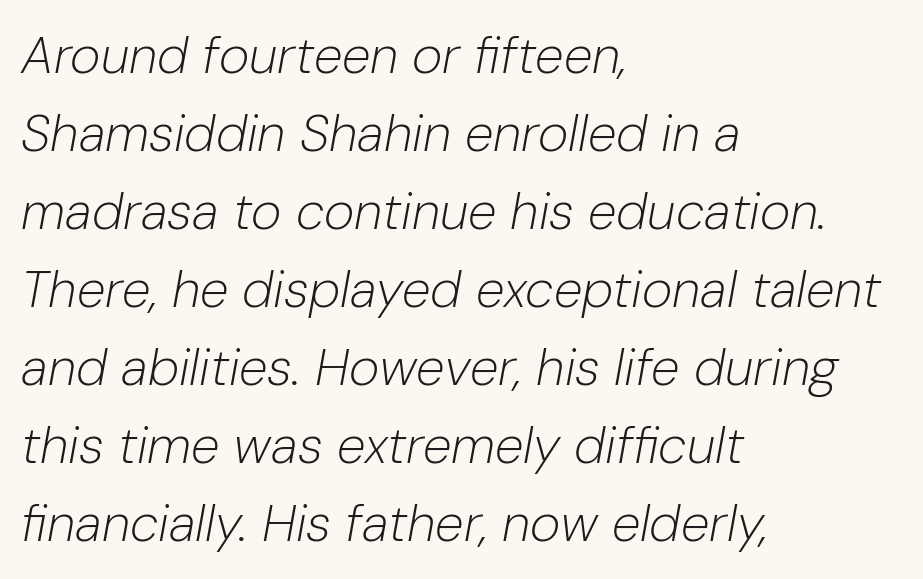
Q: Is the text bold? A: No.
Q: Is the text italic (slanted)? A: Yes, it leans right by about 10 degrees.
Q: Is the text underlined? A: No.
Q: How is the paragraph aligned? A: Left-aligned.
Q: Is the spacing between letters normal or unusually wide? A: Normal.
Q: Is the spacing between lines tight, normal or loose? A: Normal.
Q: Width (condensed, normal, or wide)? A: Normal.
Q: Stroke contrast? A: Low.
Q: x-height? A: Medium.
Q: Monospaced? A: No.
